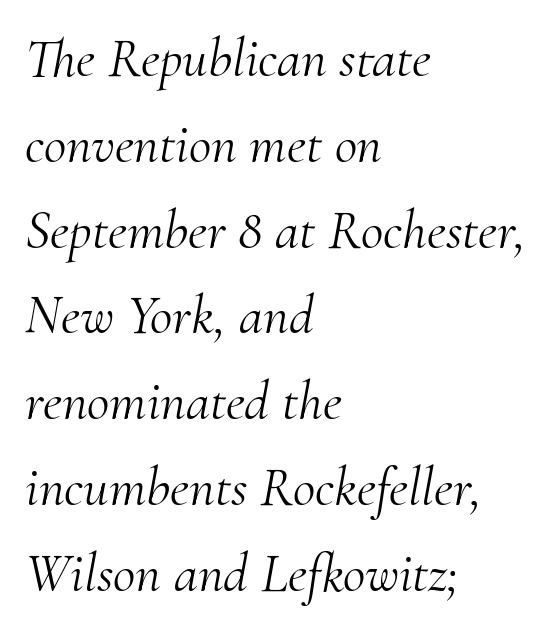
Q: Is the text bold? A: No.
Q: Is the text italic (slanted)? A: Yes, it leans right by about 10 degrees.
Q: Is the typeface a serif or a sans-serif typeface? A: Serif.
Q: Is the text underlined? A: No.
Q: How is the paragraph aligned? A: Left-aligned.
Q: Is the spacing between letters normal or unusually wide? A: Normal.
Q: Is the spacing between lines tight, normal or loose? A: Normal.
Q: Width (condensed, normal, or wide)? A: Normal.
Q: Stroke contrast? A: Medium.
Q: x-height? A: Small.
Q: Monospaced? A: No.
